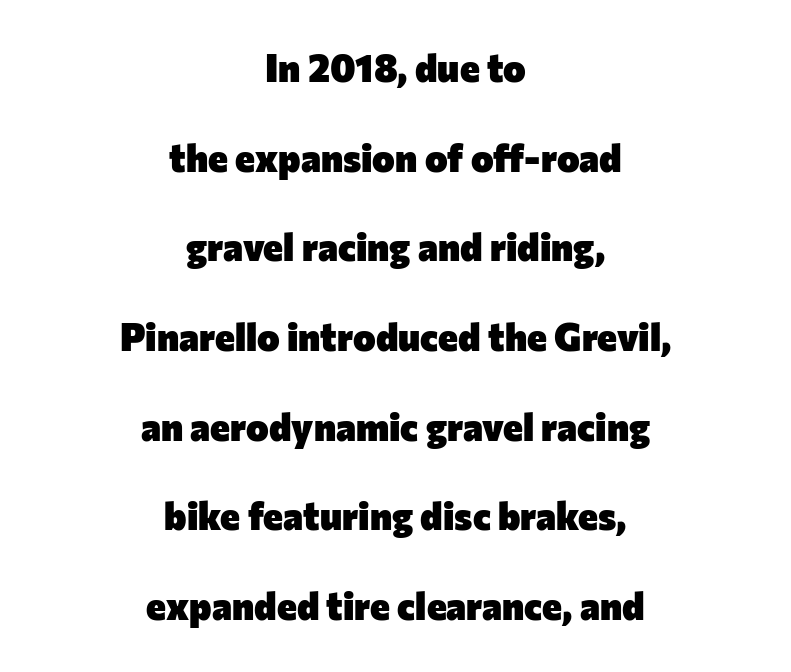
{"serif": "no", "italic": "no", "bold": "yes", "weight": "heavy", "width": "normal", "stroke_contrast": "low", "x_height": "medium", "monospaced": "no", "underline": "no", "align": "center", "line_spacing": "loose", "line_spacing_ratio": 2.36, "letter_spacing": "normal", "letter_spacing_em": 0.0, "glyph_px": 38}
